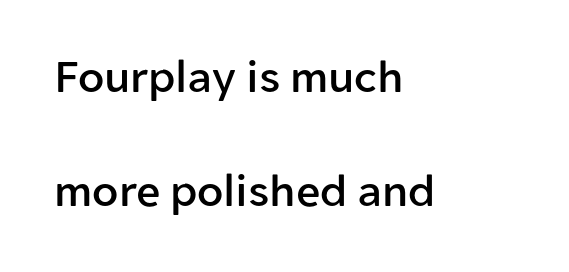
Q: Is the text italic (slanted)? A: No, it is upright.
Q: Is the typeface a serif or a sans-serif typeface? A: Sans-serif.
Q: Is the text underlined? A: No.
Q: How is the paragraph aligned? A: Left-aligned.
Q: Is the spacing between letters normal or unusually wide? A: Normal.
Q: Is the spacing between lines tight, normal or loose? A: Loose.
Q: Width (condensed, normal, or wide)? A: Normal.
Q: Stroke contrast? A: Low.
Q: x-height? A: Medium.
Q: Monospaced? A: No.
